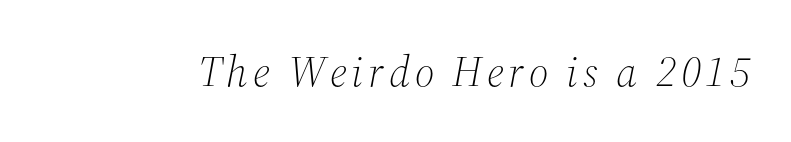
Would a proofreader flag this as italicized? Yes. Is this a fixed-width face? No — the glyphs have proportional, varying widths. Heaviness? Minimal to ordinary, like unemphasized prose. Quick note: underline off.
